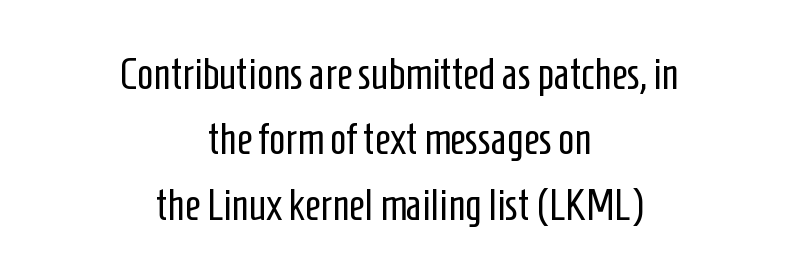
{"serif": "no", "italic": "no", "bold": "no", "weight": "regular", "width": "condensed", "stroke_contrast": "low", "x_height": "medium", "monospaced": "no", "underline": "no", "align": "center", "line_spacing": "normal", "line_spacing_ratio": 1.52, "letter_spacing": "normal", "letter_spacing_em": 0.0, "glyph_px": 43}
